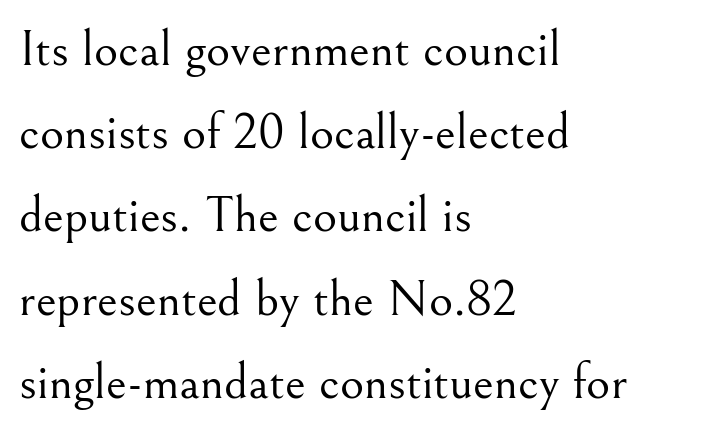
Q: Is the text bold? A: No.
Q: Is the text italic (slanted)? A: No, it is upright.
Q: Is the typeface a serif or a sans-serif typeface? A: Serif.
Q: Is the text underlined? A: No.
Q: How is the paragraph aligned? A: Left-aligned.
Q: Is the spacing between letters normal or unusually wide? A: Normal.
Q: Is the spacing between lines tight, normal or loose? A: Normal.
Q: Width (condensed, normal, or wide)? A: Normal.
Q: Stroke contrast? A: Medium.
Q: x-height? A: Small.
Q: Monospaced? A: No.
